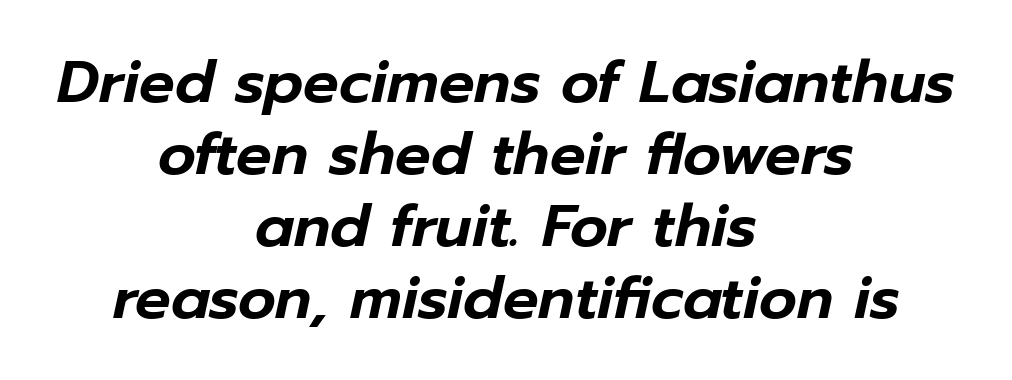
Q: Is the text italic (slanted)? A: Yes, it leans right by about 12 degrees.
Q: Is the text underlined? A: No.
Q: How is the paragraph aligned? A: Centered.
Q: Is the spacing between letters normal or unusually wide? A: Normal.
Q: Width (condensed, normal, or wide)? A: Normal.
Q: Stroke contrast? A: Low.
Q: x-height? A: Medium.
Q: Monospaced? A: No.
